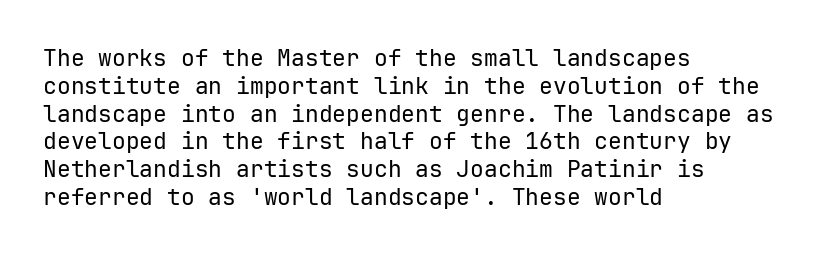
Q: Is the text bold? A: No.
Q: Is the text italic (slanted)? A: No, it is upright.
Q: Is the text underlined? A: No.
Q: How is the paragraph aligned? A: Left-aligned.
Q: Is the spacing between letters normal or unusually wide? A: Normal.
